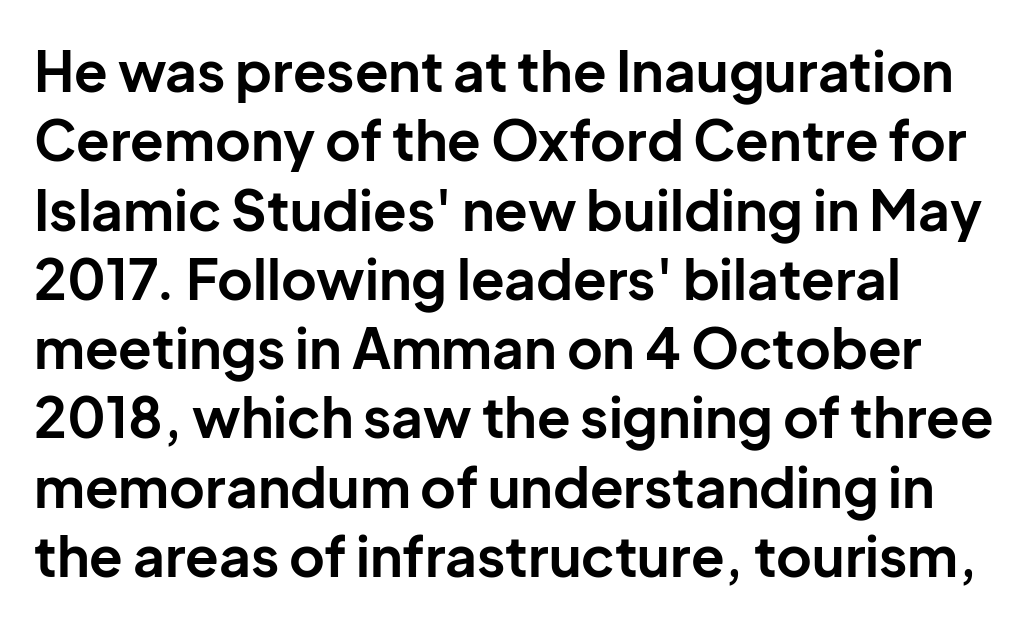
Q: Is the text bold? A: Yes.
Q: Is the text italic (slanted)? A: No, it is upright.
Q: Is the typeface a serif or a sans-serif typeface? A: Sans-serif.
Q: Is the text underlined? A: No.
Q: How is the paragraph aligned? A: Left-aligned.
Q: Is the spacing between letters normal or unusually wide? A: Normal.
Q: Is the spacing between lines tight, normal or loose? A: Normal.
Q: Width (condensed, normal, or wide)? A: Normal.
Q: Stroke contrast? A: Low.
Q: x-height? A: Medium.
Q: Monospaced? A: No.
